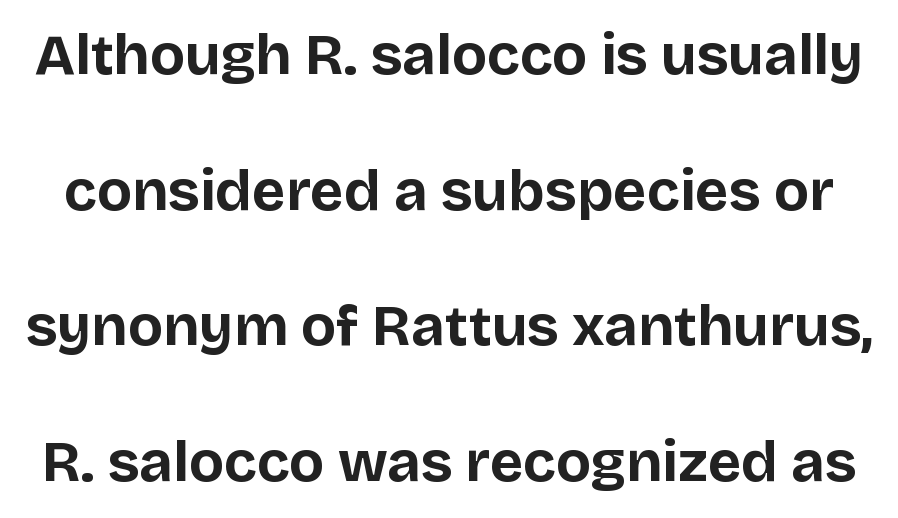
No feet cap the strokes, marking this as sans-serif type. A bare baseline throughout the passage. A typesetter would call this zero additional tracking. A typesetter would call this proportional, since set widths differ per character. You could fit nearly another row in the gap between these rows. Set as a true bold cut, around the 700 mark.
